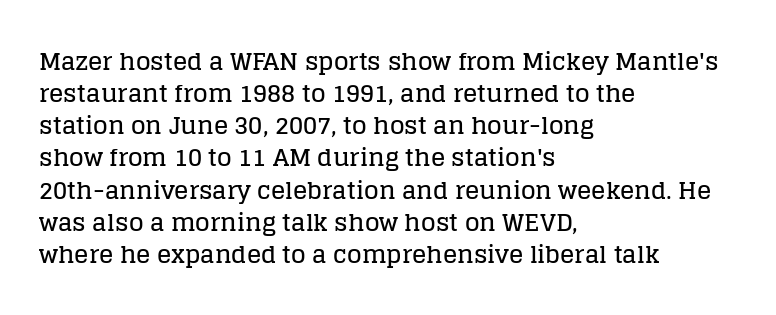
Just letters on the line, the space beneath them empty. Honestly, the row spacing looks completely unremarkable. No italicization has been applied; the sample stays upright. Teacher's note: observe the even left margin — that is flush-left alignment. Glyph-to-glyph distance matches everyday printed text.
